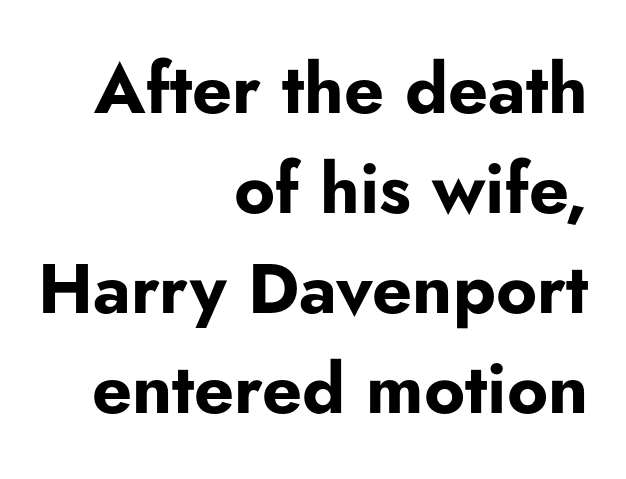
Leading: standard. The baseline area is clear. Short note: letters normally spaced. Varying glyph widths throughout — classic text-font behaviour. The rendering shows plain stroke endings on the letterforms — a sans-serif design.
